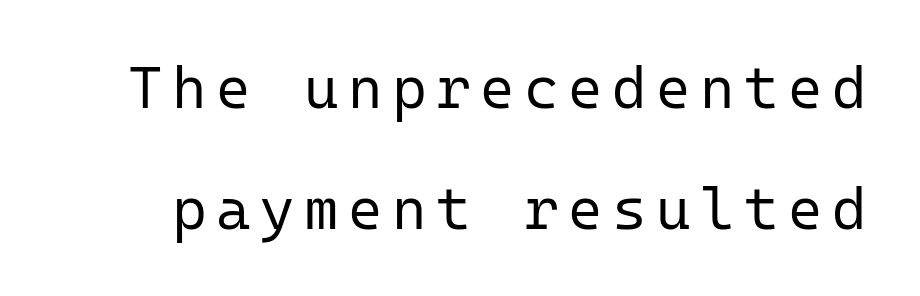
{"serif": "no", "italic": "no", "bold": "no", "weight": "regular", "width": "normal", "stroke_contrast": "low", "x_height": "medium", "monospaced": "yes", "underline": "no", "line_spacing": "loose", "line_spacing_ratio": 2.05, "glyph_px": 59}
